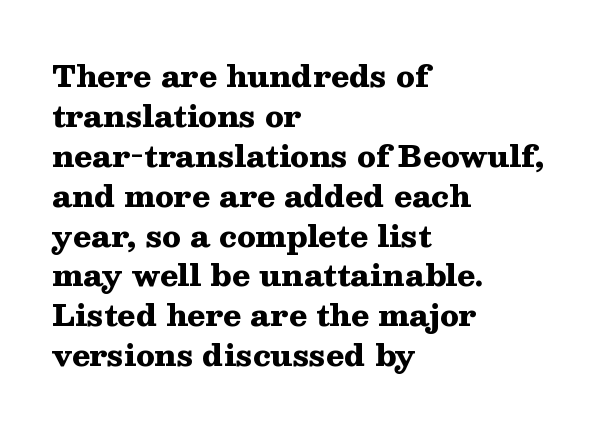
{"serif": "yes", "italic": "no", "bold": "yes", "weight": "heavy", "width": "wide", "stroke_contrast": "medium", "x_height": "medium", "monospaced": "no", "underline": "no", "align": "left", "line_spacing": "normal", "line_spacing_ratio": 1.33, "letter_spacing": "normal", "letter_spacing_em": 0.0, "glyph_px": 30}
